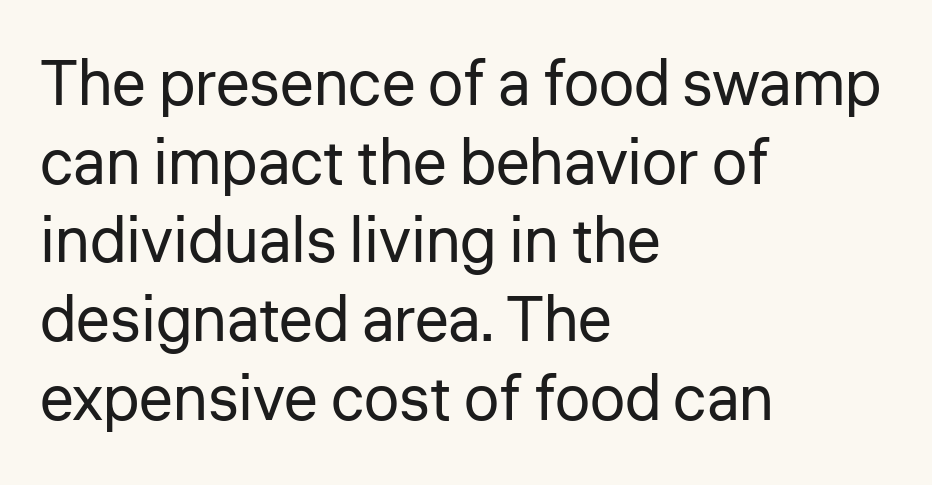
{"serif": "no", "italic": "no", "bold": "no", "weight": "regular", "width": "normal", "stroke_contrast": "low", "x_height": "medium", "monospaced": "no", "underline": "no", "align": "left", "line_spacing": "normal", "line_spacing_ratio": 1.25, "letter_spacing": "normal", "letter_spacing_em": 0.0, "glyph_px": 63}
